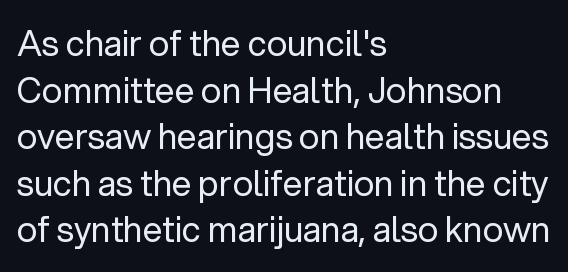
The passage is arranged the way most books set body copy — flush left. No word sits above an underline. Designer's note — italics off, roman on. These lines are rendered in a variable-pitch font.
